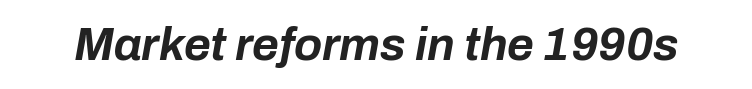
The image shows 46 px bold type, italic (leaning right); set normal letter spacing, not underlined; low stroke contrast and a medium x-height.
